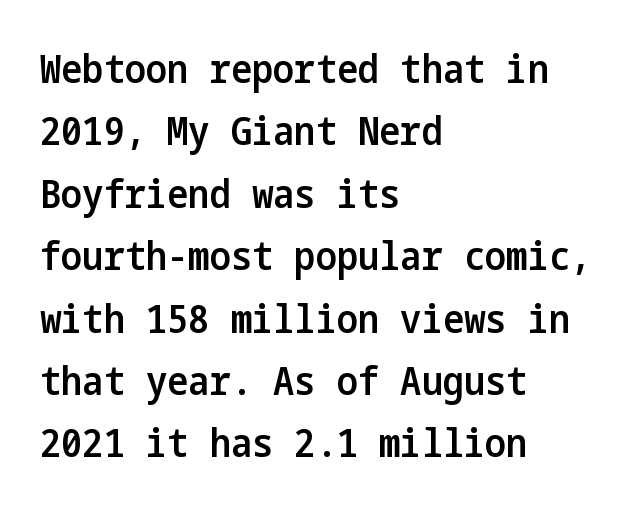
Q: Is the text bold? A: Semi-bold.
Q: Is the text italic (slanted)? A: No, it is upright.
Q: Is the typeface a serif or a sans-serif typeface? A: Sans-serif.
Q: Is the text underlined? A: No.
Q: How is the paragraph aligned? A: Left-aligned.
Q: Is the spacing between letters normal or unusually wide? A: Normal.
Q: Is the spacing between lines tight, normal or loose? A: Normal.
Q: Width (condensed, normal, or wide)? A: Condensed.
Q: Stroke contrast? A: Low.
Q: x-height? A: Medium.
